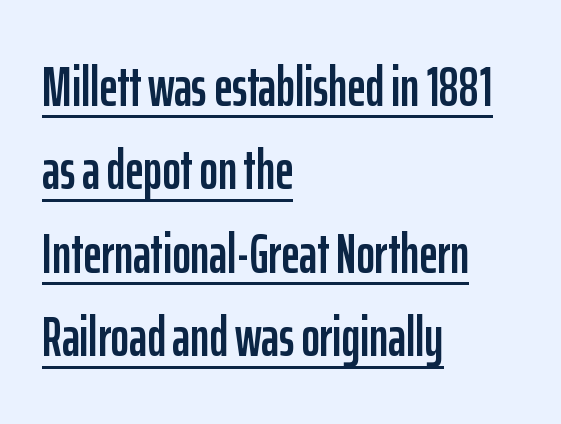
{"serif": "no", "italic": "no", "width": "condensed", "stroke_contrast": "low", "x_height": "medium", "monospaced": "no", "underline": "yes", "align": "left", "line_spacing": "normal", "line_spacing_ratio": 1.49, "letter_spacing": "normal", "letter_spacing_em": 0.0, "glyph_px": 56}
